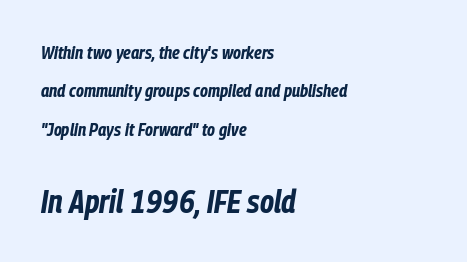
The image shows 32 px bold, condensed type, italic (leaning right); set left-aligned, loose line spacing (2.13x), normal letter spacing, not underlined; the second (bottom) block is 1.78x larger; low stroke contrast and a medium x-height.
